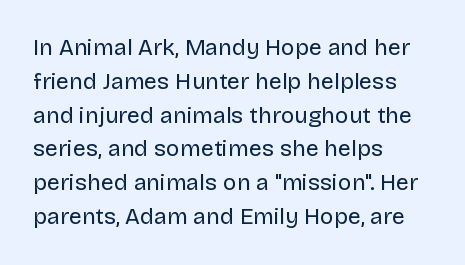
Q: Is the text bold? A: No.
Q: Is the text italic (slanted)? A: No, it is upright.
Q: Is the text underlined? A: No.
Q: How is the paragraph aligned? A: Left-aligned.
Q: Is the spacing between letters normal or unusually wide? A: Normal.
Q: Is the spacing between lines tight, normal or loose? A: Normal.
